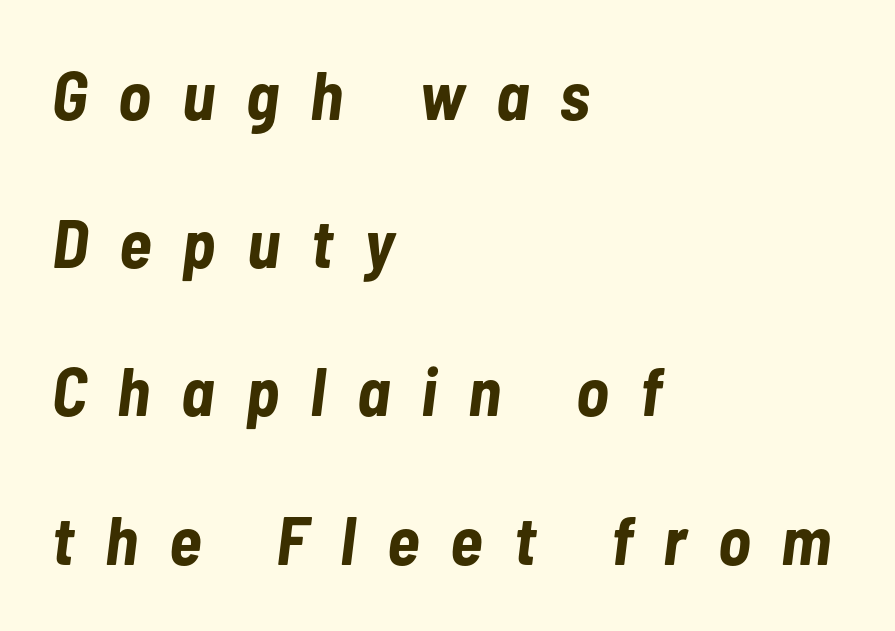
Q: Is the text bold? A: Yes.
Q: Is the text italic (slanted)? A: Yes, it leans right by about 7 degrees.
Q: Is the text underlined? A: No.
Q: How is the paragraph aligned? A: Left-aligned.
Q: Is the spacing between letters normal or unusually wide? A: Unusually wide.
Q: Is the spacing between lines tight, normal or loose? A: Loose.
Q: Width (condensed, normal, or wide)? A: Condensed.
Q: Stroke contrast? A: Low.
Q: x-height? A: Medium.
Q: Monospaced? A: No.
